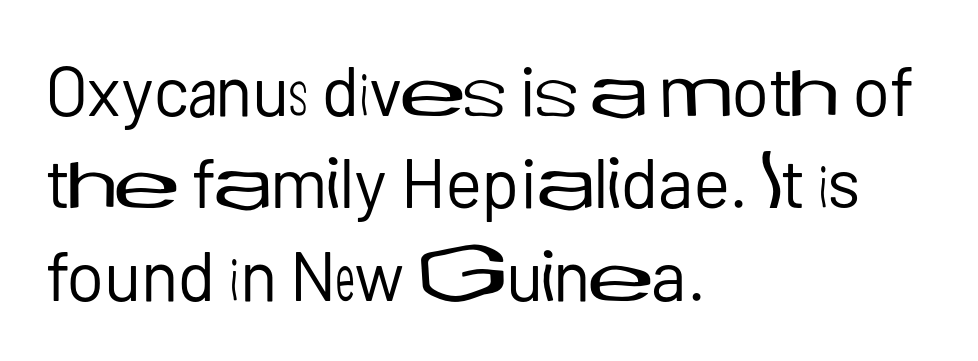
Q: Is the text bold? A: No.
Q: Is the text italic (slanted)? A: No, it is upright.
Q: Is the typeface a serif or a sans-serif typeface? A: Sans-serif.
Q: Is the text underlined? A: No.
Q: How is the paragraph aligned? A: Left-aligned.
Q: Is the spacing between letters normal or unusually wide? A: Normal.
Q: Is the spacing between lines tight, normal or loose? A: Normal.
Q: Width (condensed, normal, or wide)? A: Normal.
Q: Stroke contrast? A: Low.
Q: x-height? A: Medium.
Q: Monospaced? A: No.
